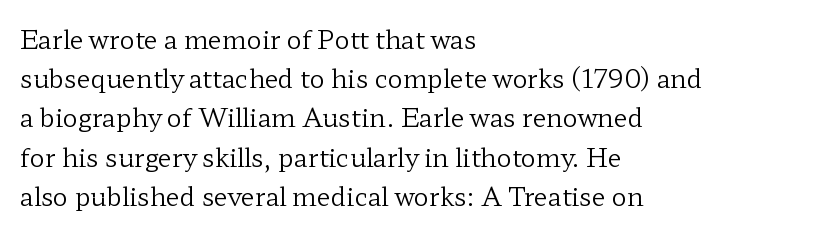
Is this a heavy cut? Hardly; it is regular or lighter. In CSS terms this would be text-align: left. Words appear dense and cohesive because spacing is normal. The gap between lines stays unmarked. Reading down the column, the eye jumps a familiar distance to each next line. This is roman type, the default non-slanted kind.
